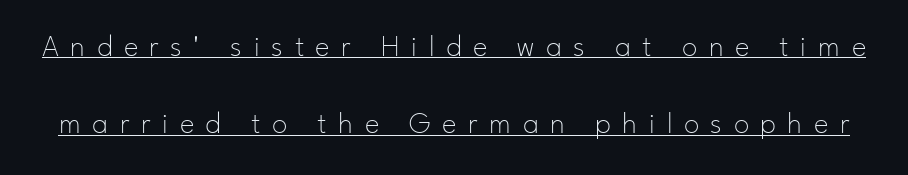
The image shows 31 px thin sans-serif type, upright; set loose line spacing (2.49x), unusually wide letter spacing (+0.37 em), underlined; low stroke contrast and a small x-height.
